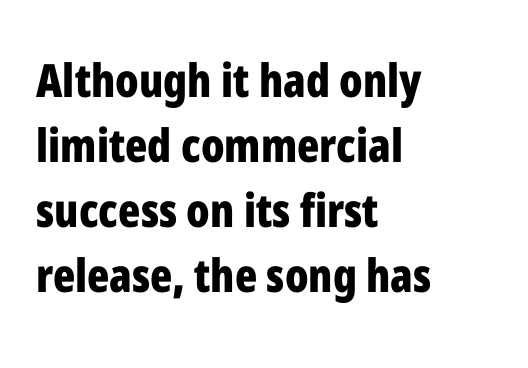
The image shows 46 px bold, condensed sans-serif type, upright; set left-aligned, normal line spacing (1.41x), normal letter spacing, not underlined; low stroke contrast and a medium x-height.
